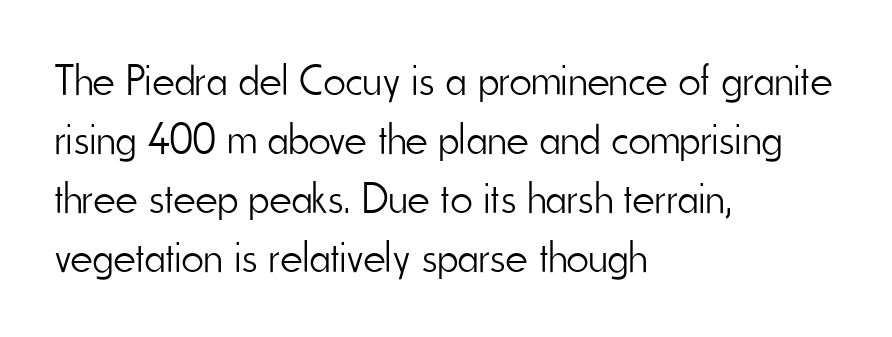
The vertical gap from one line to the next is medium. The letters advance in unequal steps, a hallmark of proportional type. Standard letterfit; no display-style spreading of the glyphs. Check the space under the baseline: it is left empty. Designer's note — italics off, roman on.
